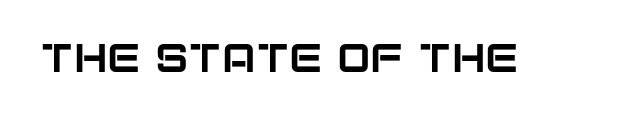
The image shows 40 px sans-serif type, upright; set normal letter spacing, not underlined; low stroke contrast and a large x-height.
